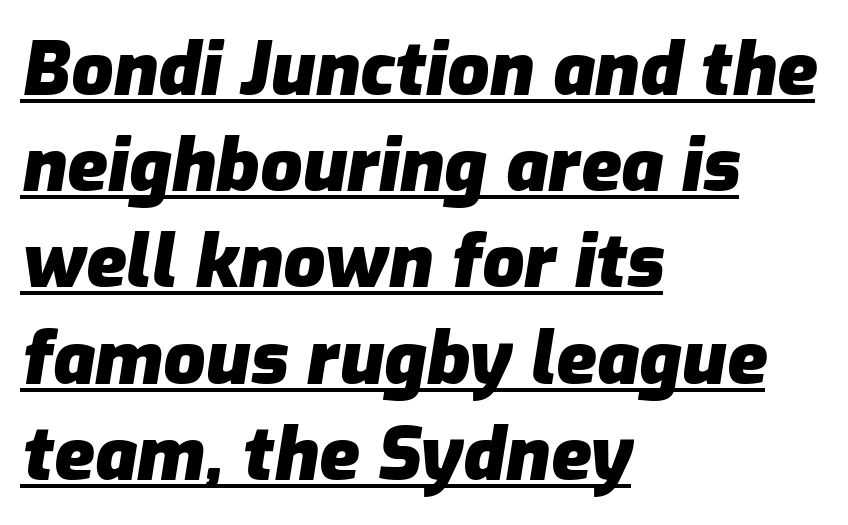
A student would call this left alignment; a typographer would say flush left, rag right. This sample carries an underscore along the baseline area. Does the leading feel generous? No, just average. This is heavy type, rendered in bold. Nobody touched the tracking dial on this one.
